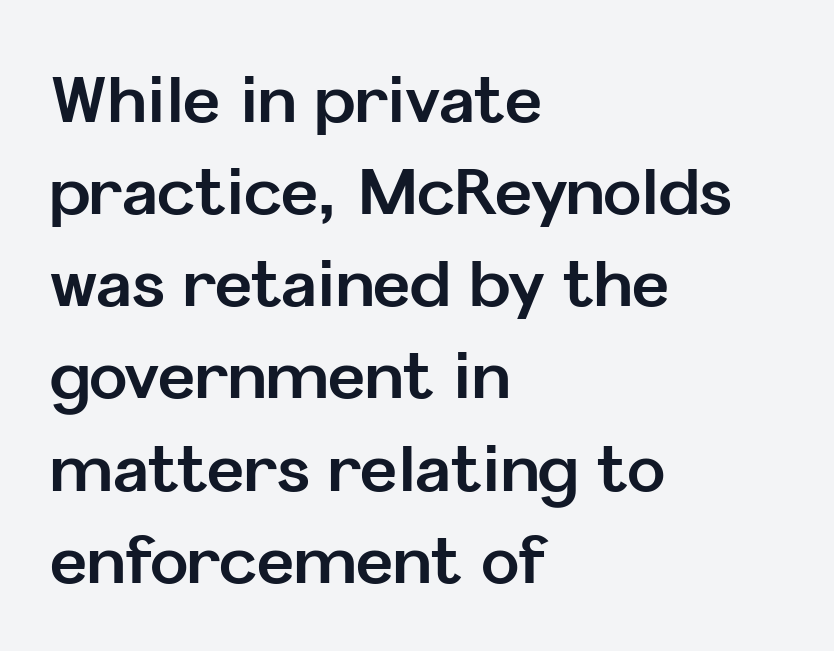
Q: Is the text bold? A: Yes.
Q: Is the text italic (slanted)? A: No, it is upright.
Q: Is the typeface a serif or a sans-serif typeface? A: Sans-serif.
Q: Is the text underlined? A: No.
Q: How is the paragraph aligned? A: Left-aligned.
Q: Is the spacing between letters normal or unusually wide? A: Normal.
Q: Is the spacing between lines tight, normal or loose? A: Normal.
Q: Width (condensed, normal, or wide)? A: Normal.
Q: Stroke contrast? A: Low.
Q: x-height? A: Medium.
Q: Monospaced? A: No.
